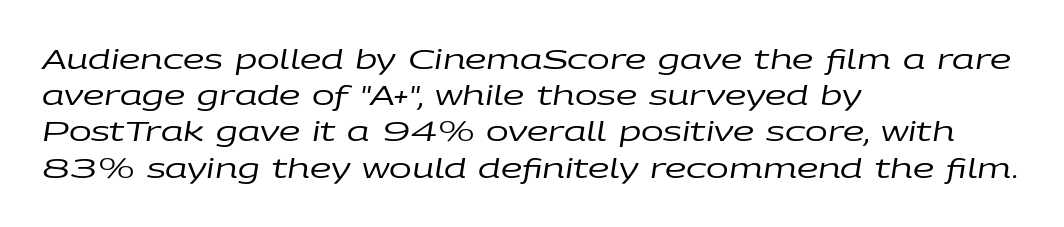
Each word holds together tightly as a unit, with standard inter-letter gaps. The rendering uses a moderate line-height, typical for paragraphs. If you drew a line through each stem, it would be angled. The strip under each line holds only bare page. These lines stack with their left ends in a neat column. These glyphs show unthickened strokes, regular width or finer.
